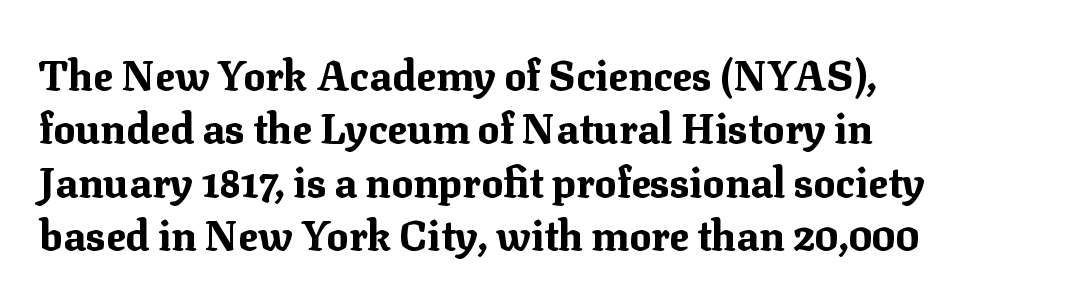
{"serif": "yes", "italic": "no", "bold": "yes", "weight": "bold", "width": "normal", "stroke_contrast": "medium", "x_height": "medium", "monospaced": "no", "underline": "no", "align": "left", "line_spacing": "normal", "line_spacing_ratio": 1.3, "letter_spacing": "normal", "letter_spacing_em": 0.0, "glyph_px": 41}
